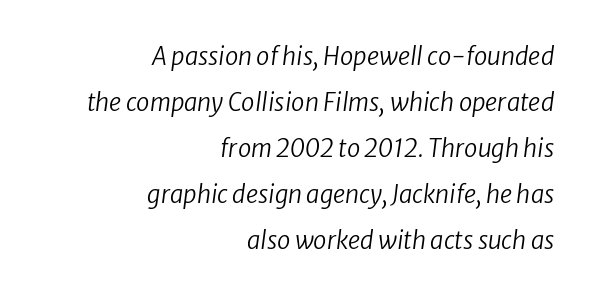
Q: Is the text bold? A: No.
Q: Is the text italic (slanted)? A: Yes, it leans right by about 8 degrees.
Q: Is the text underlined? A: No.
Q: How is the paragraph aligned? A: Right-aligned.
Q: Is the spacing between letters normal or unusually wide? A: Normal.
Q: Is the spacing between lines tight, normal or loose? A: Loose.
